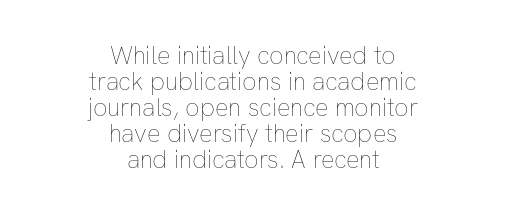
{"italic": "no", "bold": "no", "underline": "no", "align": "center", "line_spacing": "tight", "line_spacing_ratio": 1.04, "letter_spacing": "normal", "letter_spacing_em": 0.0, "glyph_px": 25}
